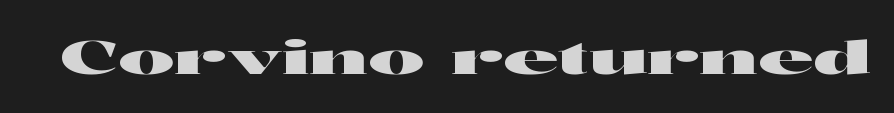
{"serif": "no", "italic": "no", "width": "wide", "stroke_contrast": "high", "x_height": "medium", "monospaced": "no", "underline": "no", "letter_spacing": "normal", "letter_spacing_em": 0.0, "glyph_px": 47}
